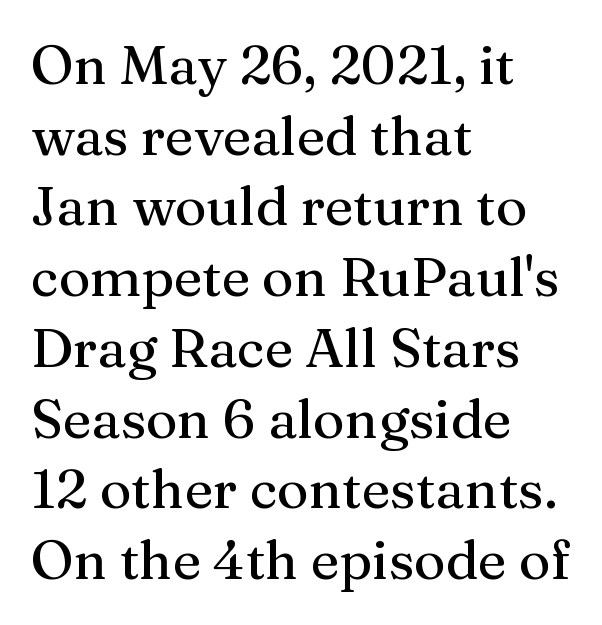
The image shows 54 px serif type, upright; set left-aligned, normal line spacing (1.31x), normal letter spacing, not underlined; medium stroke contrast and a medium x-height.
